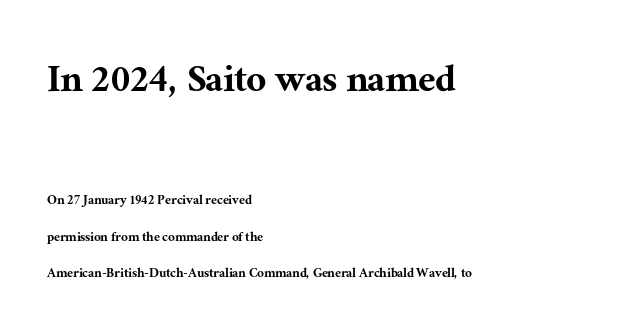
The image shows 44 px serif type, upright; set left-aligned, loose line spacing (2.43x), normal letter spacing, not underlined; the first (top) block is 2.93x larger; medium stroke contrast and a medium x-height.
